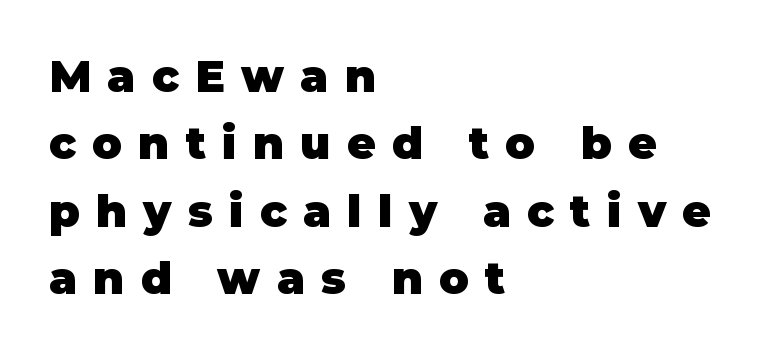
The image shows 44 px heavy sans-serif type, upright; set left-aligned, normal line spacing (1.53x), unusually wide letter spacing (+0.37 em), not underlined; low stroke contrast and a large x-height.
